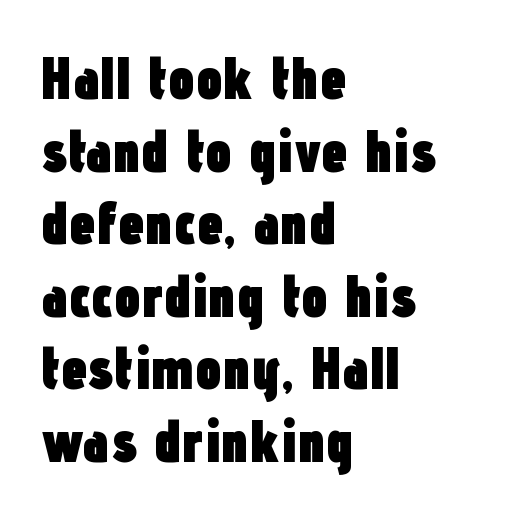
The image shows 60 px heavy, condensed sans-serif type, upright; set left-aligned, line spacing 1.21x, normal letter spacing, not underlined; low stroke contrast and a medium x-height.
